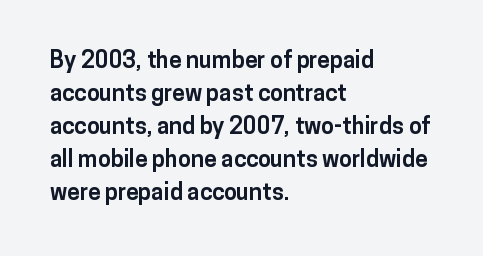
Q: Is the text bold? A: Yes.
Q: Is the text italic (slanted)? A: No, it is upright.
Q: Is the text underlined? A: No.
Q: How is the paragraph aligned? A: Left-aligned.
Q: Is the spacing between letters normal or unusually wide? A: Normal.
Q: Is the spacing between lines tight, normal or loose? A: Normal.
